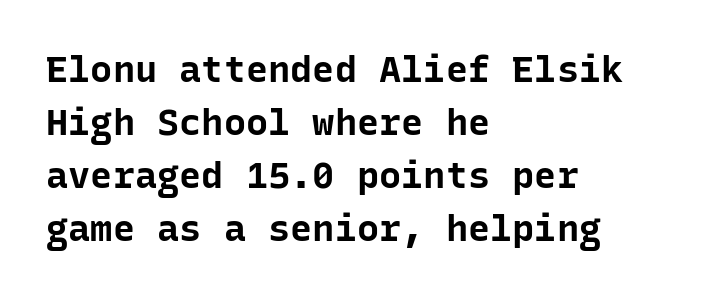
The image shows 37 px bold sans-serif type, upright, monospaced; set left-aligned, normal line spacing (1.43x), normal letter spacing, not underlined; low stroke contrast and a medium x-height.
